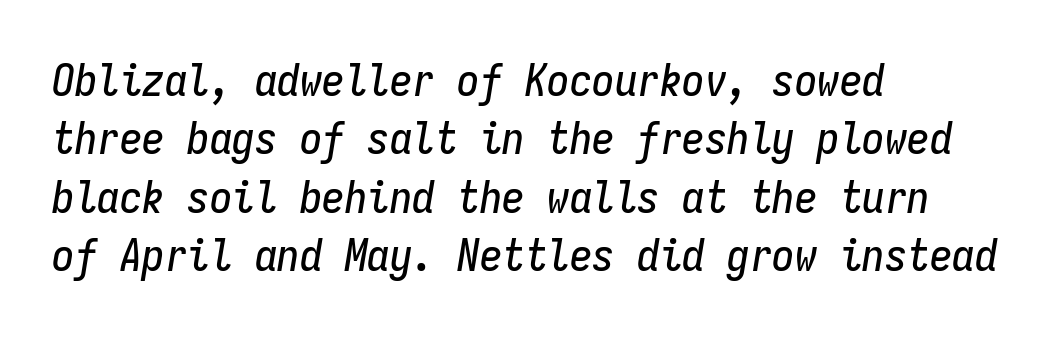
{"italic": "yes", "lean": "right", "slant_degrees": 9, "width": "condensed", "stroke_contrast": "low", "x_height": "medium", "monospaced": "yes", "underline": "no", "align": "left", "line_spacing": "normal", "line_spacing_ratio": 1.3, "letter_spacing": "normal", "letter_spacing_em": 0.0, "glyph_px": 45}
